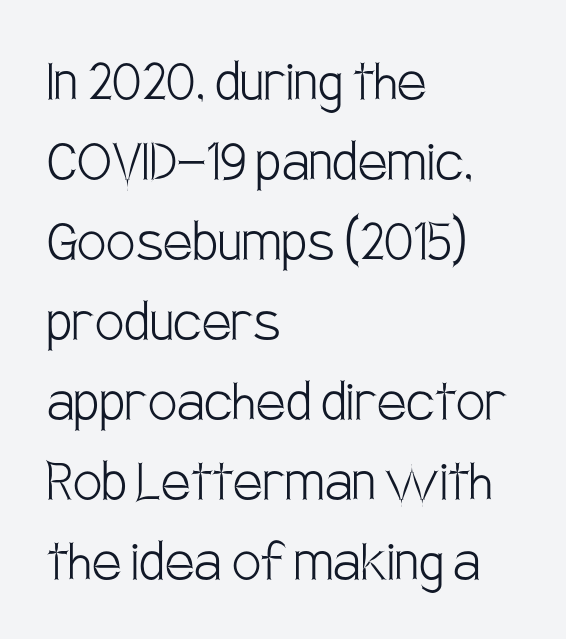
Q: Is the text bold? A: No.
Q: Is the text italic (slanted)? A: No, it is upright.
Q: Is the typeface a serif or a sans-serif typeface? A: Sans-serif.
Q: Is the text underlined? A: No.
Q: How is the paragraph aligned? A: Left-aligned.
Q: Is the spacing between letters normal or unusually wide? A: Normal.
Q: Width (condensed, normal, or wide)? A: Condensed.
Q: Stroke contrast? A: Low.
Q: x-height? A: Large.
Q: Monospaced? A: No.
